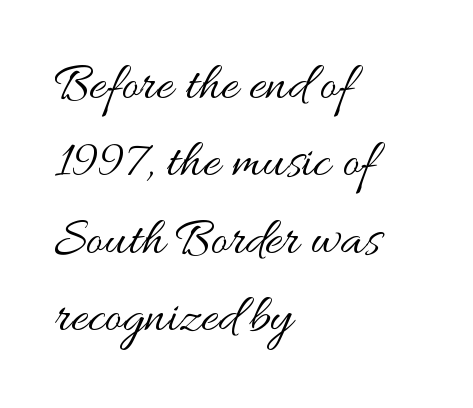
Character widths vary here, with narrow letters taking less room than wide ones. A quiet, ordinary-to-light weight characterises the typeface. The vertical gap from one line to the next is medium. The baseline area is clear. The typesetter chose a ragged-right arrangement here.
